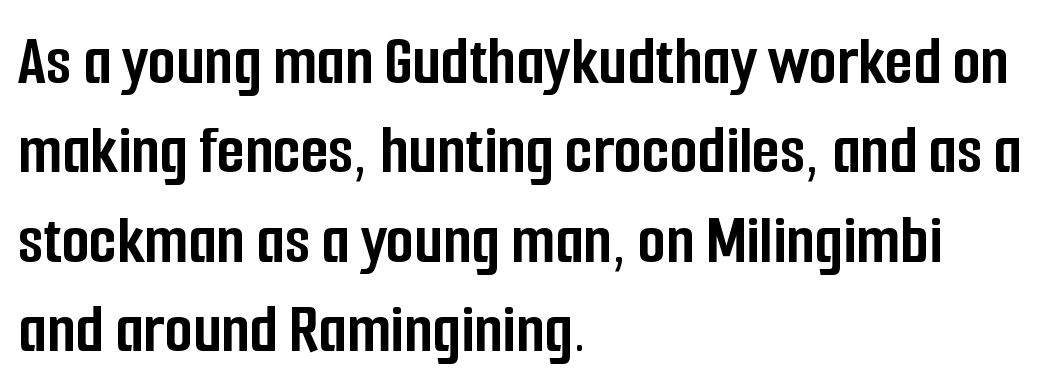
Students, note that the glyphs here touch the page at normal intervals. Posture: vertical. Horizontal alignment here is leftward, the default for most running prose. Notice how thick the strokes are: this is what a full bold looks like. Nobody drew a line under any word here. Looks like regular typesetting: each glyph gets only the width it needs.
